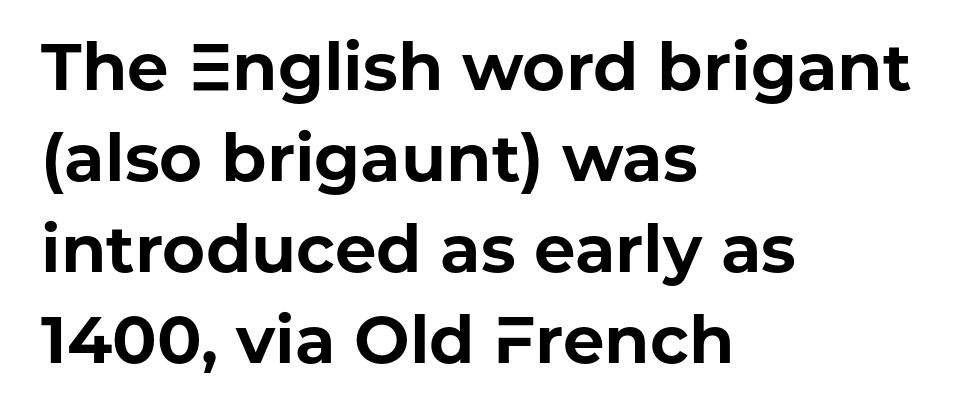
The image shows 66 px bold sans-serif type, upright; set left-aligned, normal line spacing (1.38x), normal letter spacing, not underlined; low stroke contrast and a medium x-height.
